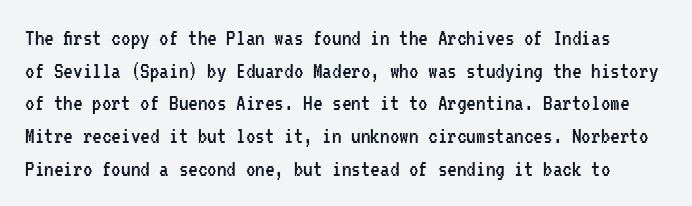
{"italic": "no", "bold": "no", "underline": "no", "line_spacing": "normal", "line_spacing_ratio": 1.36, "letter_spacing": "normal", "letter_spacing_em": 0.0, "glyph_px": 24}
